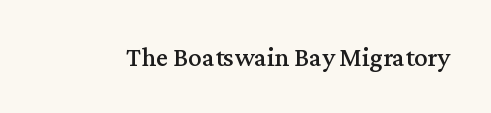
The image shows 27 px text type, upright; set normal letter spacing, not underlined.
